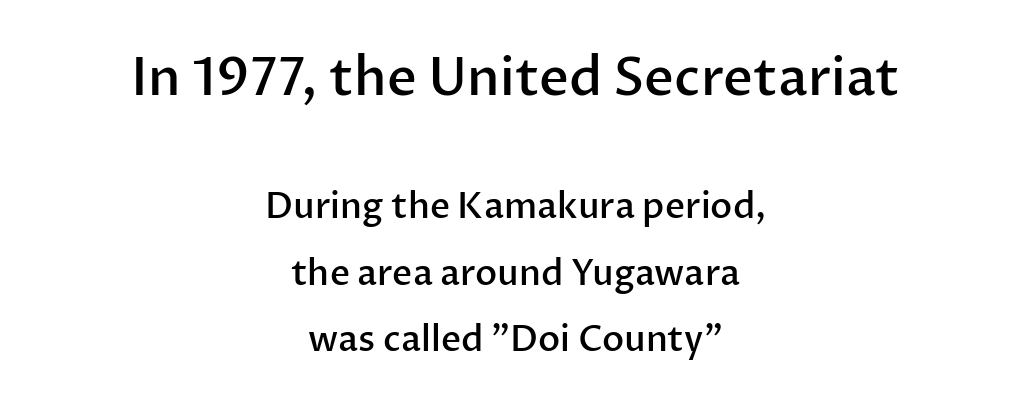
Q: Is the text bold? A: Semi-bold.
Q: Is the text italic (slanted)? A: No, it is upright.
Q: Is the typeface a serif or a sans-serif typeface? A: Sans-serif.
Q: Is the text underlined? A: No.
Q: How is the paragraph aligned? A: Centered.
Q: Is the spacing between letters normal or unusually wide? A: Normal.
Q: Is the spacing between lines tight, normal or loose? A: Loose.
Q: Which block of text is set in a larger size, the first (top) or the second (bottom)? A: The first (top) one.
Q: Width (condensed, normal, or wide)? A: Normal.
Q: Stroke contrast? A: Low.
Q: x-height? A: Medium.
Q: Monospaced? A: No.
